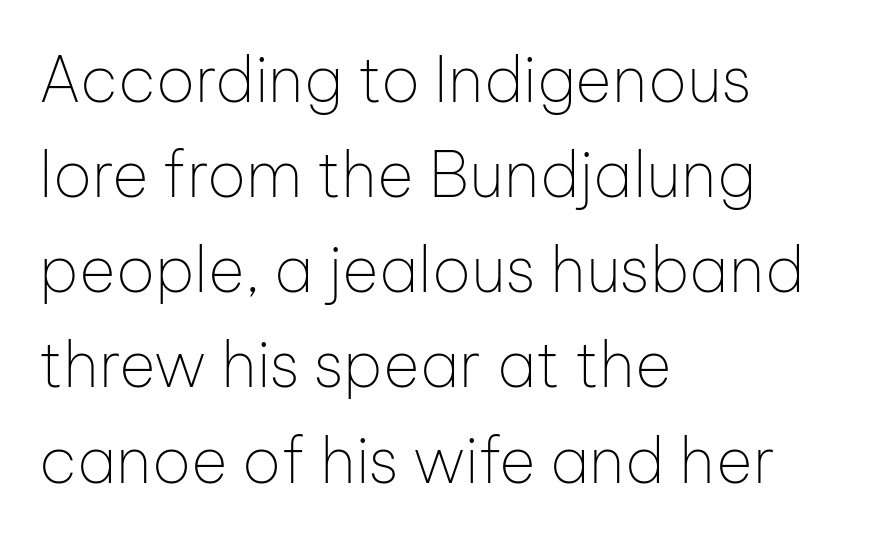
The image shows 63 px thin sans-serif type, upright; set left-aligned, normal line spacing (1.51x), normal letter spacing, not underlined; low stroke contrast and a medium x-height.
